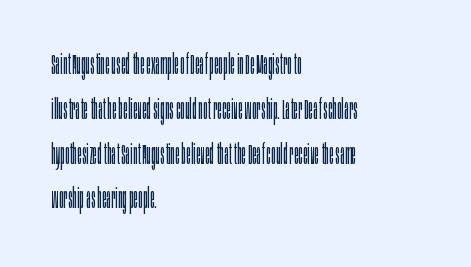
The image shows 28 px light, condensed sans-serif type, upright; set left-aligned, normal line spacing (1.6x), normal letter spacing, not underlined; low stroke contrast and a large x-height.
